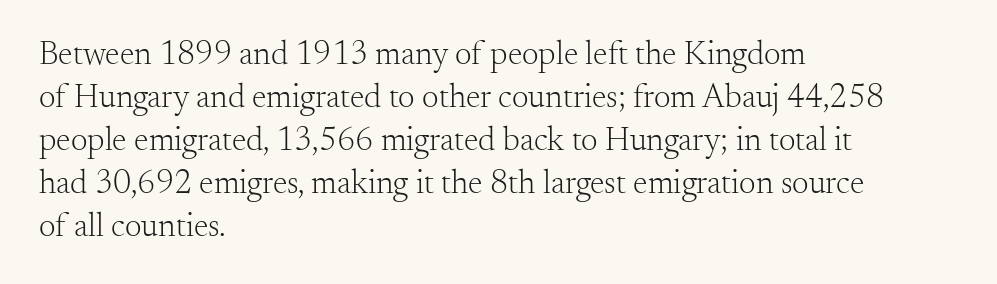
The image shows 33 px light serif type, upright; set left-aligned, normal line spacing (1.3x), normal letter spacing, not underlined; medium stroke contrast and a small x-height.
